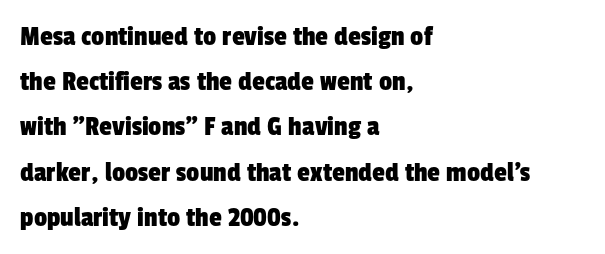
The image shows 29 px condensed sans-serif type; set left-aligned, normal line spacing (1.56x), normal letter spacing, not underlined; low stroke contrast and a medium x-height.
